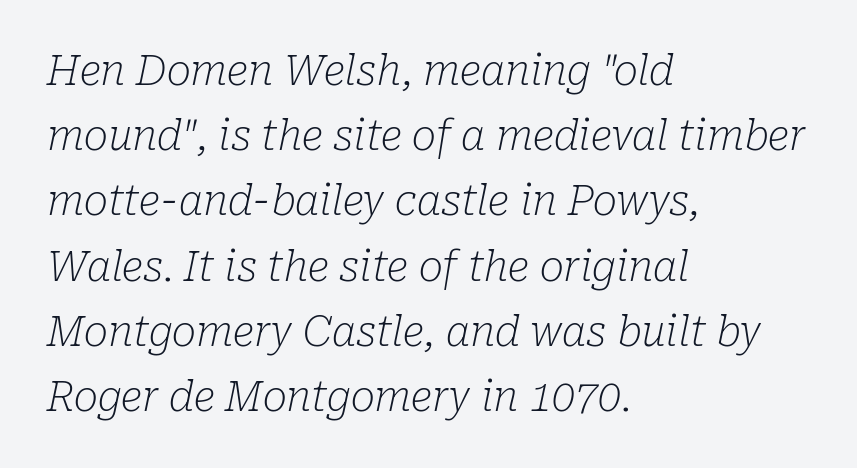
The letters are slanted; this is an italic face. Serifs: yes, visible at the terminals of the letterforms. You could not count columns in this text — the font is proportionally spaced. Alignment: flush left. The baseline area is clear. Nothing heavy about these letters — not bold at all.
